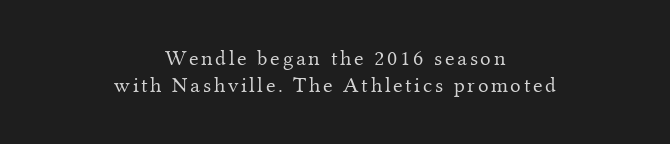
Q: Is the text bold? A: No.
Q: Is the text italic (slanted)? A: No, it is upright.
Q: Is the text underlined? A: No.
Q: How is the paragraph aligned? A: Centered.
